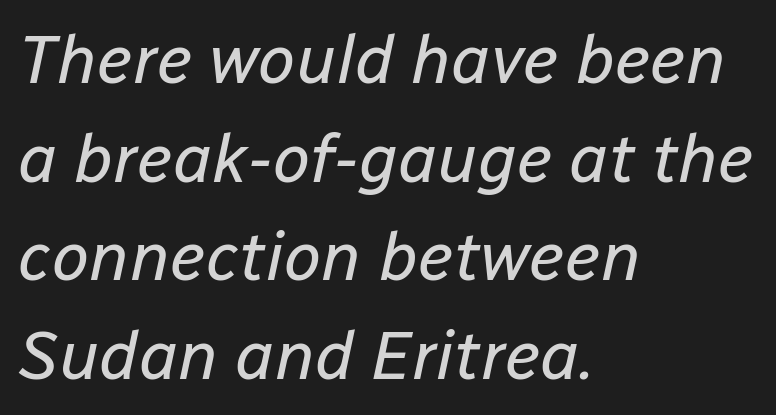
The image shows 68 px regular-weight type, italic (leaning right); set left-aligned, normal line spacing (1.45x), normal letter spacing, not underlined; low stroke contrast and a medium x-height.
